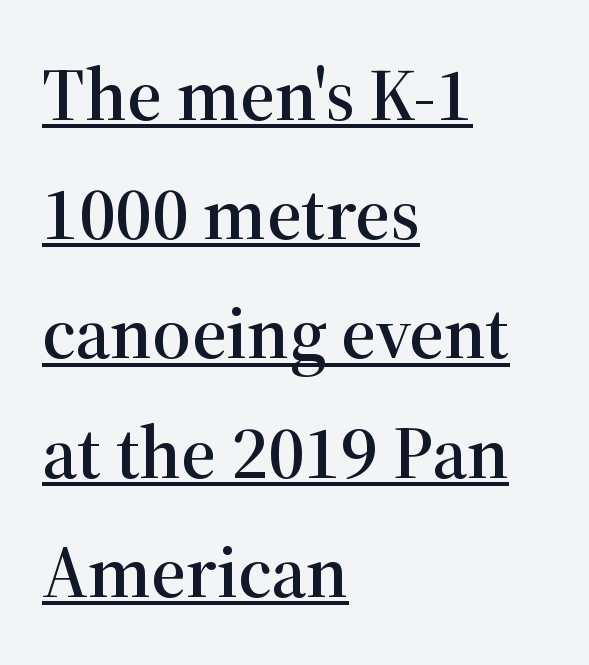
A typesetter would call this proportional, since set widths differ per character. Tracking value appears to be zero — textbook default spacing. A classic flush-left, rag-right setting is used for this passage. The rendering uses a moderate line-height, typical for paragraphs. I'd call this a serif setting — the letters wear small feet.
